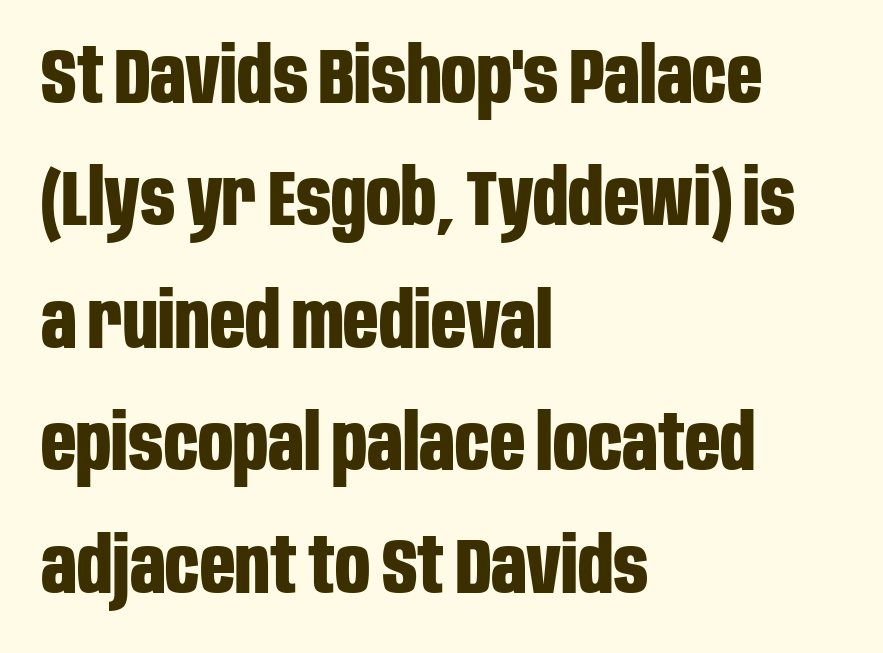
{"serif": "no", "italic": "no", "bold": "yes", "weight": "bold", "width": "condensed", "stroke_contrast": "low", "x_height": "large", "monospaced": "no", "underline": "no", "align": "left", "line_spacing": "normal", "line_spacing_ratio": 1.59, "letter_spacing": "normal", "letter_spacing_em": 0.0, "glyph_px": 77}
